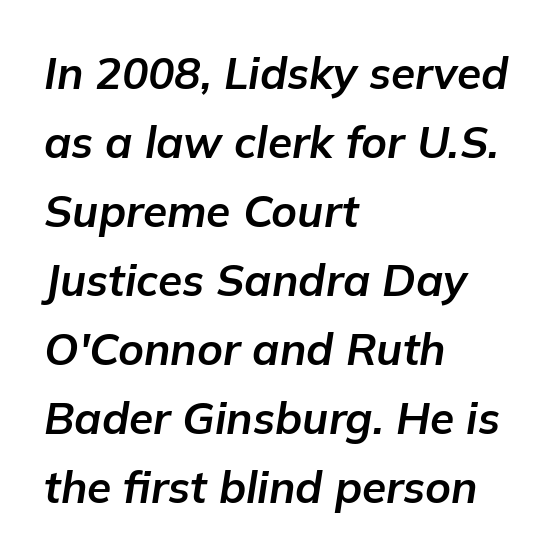
The lines are quadded left. Think of a printed novel: that variable character pitch is what you see here. Beneath every word, the page is bare. Chunky letters — that's bold for sure.
